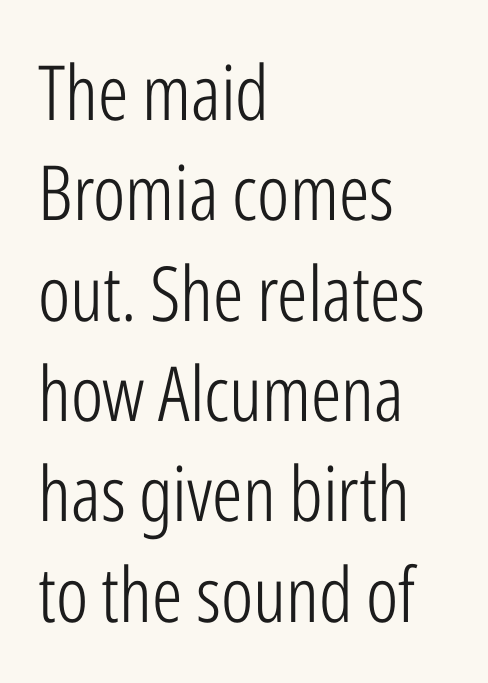
Q: Is the text bold? A: No.
Q: Is the text italic (slanted)? A: No, it is upright.
Q: Is the typeface a serif or a sans-serif typeface? A: Sans-serif.
Q: Is the text underlined? A: No.
Q: How is the paragraph aligned? A: Left-aligned.
Q: Is the spacing between letters normal or unusually wide? A: Normal.
Q: Is the spacing between lines tight, normal or loose? A: Normal.
Q: Width (condensed, normal, or wide)? A: Condensed.
Q: Stroke contrast? A: Low.
Q: x-height? A: Medium.
Q: Monospaced? A: No.
